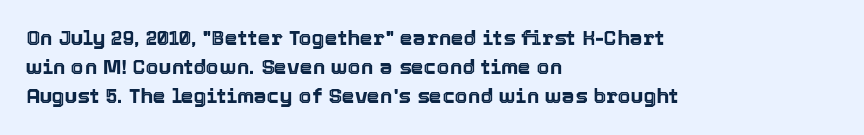
Q: Is the text italic (slanted)? A: No, it is upright.
Q: Is the text underlined? A: No.
Q: How is the paragraph aligned? A: Left-aligned.
Q: Is the spacing between letters normal or unusually wide? A: Normal.
Q: Is the spacing between lines tight, normal or loose? A: Normal.
